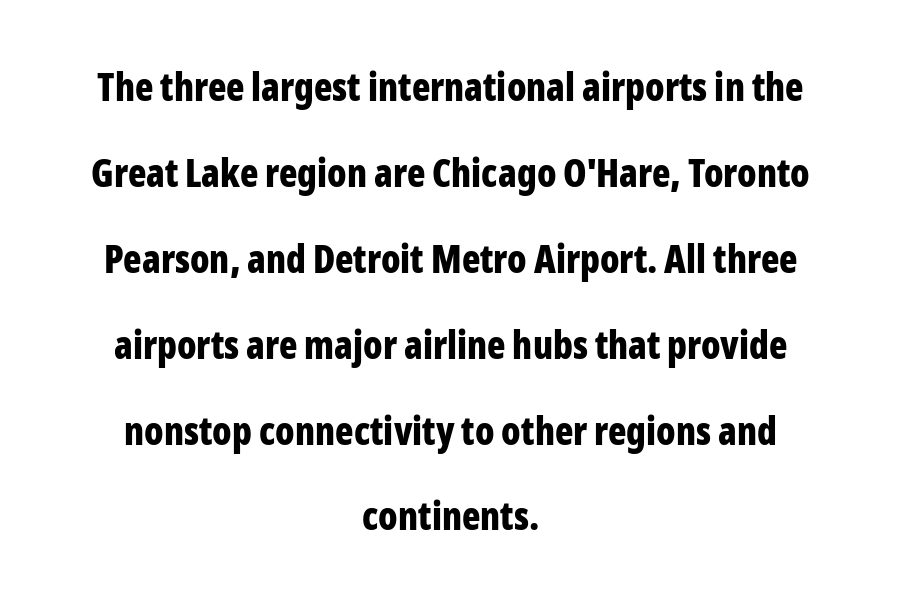
Typesetter's note: full bold, strokes at maximum text heaviness. The area under the type is left untouched. Casual observation: everything's sitting right in the middle. The type family on display is of the sans-serif kind. The rendering uses natural spacing where letterforms have individual widths. Nothing unusual about the tracking: characters are spaced as the font intends.
